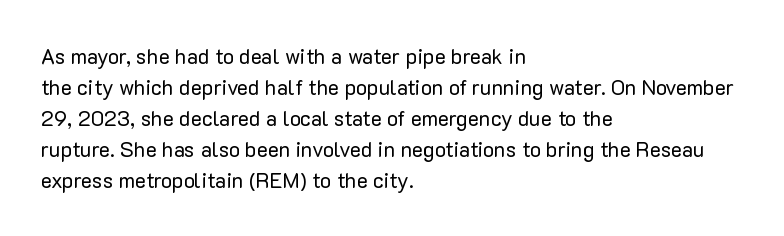
The image shows 21 px text type, upright; set left-aligned, normal line spacing (1.48x), normal letter spacing, not underlined.
